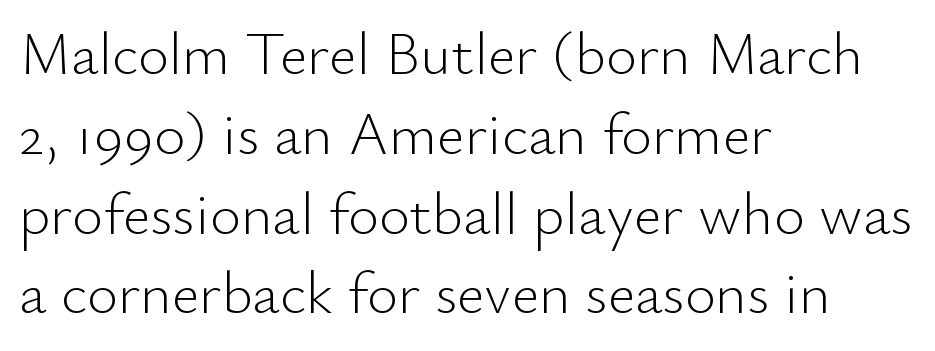
Q: Is the text bold? A: No.
Q: Is the text italic (slanted)? A: No, it is upright.
Q: Is the typeface a serif or a sans-serif typeface? A: Sans-serif.
Q: Is the text underlined? A: No.
Q: How is the paragraph aligned? A: Left-aligned.
Q: Is the spacing between letters normal or unusually wide? A: Normal.
Q: Is the spacing between lines tight, normal or loose? A: Normal.
Q: Width (condensed, normal, or wide)? A: Normal.
Q: Stroke contrast? A: Low.
Q: x-height? A: Small.
Q: Monospaced? A: No.
